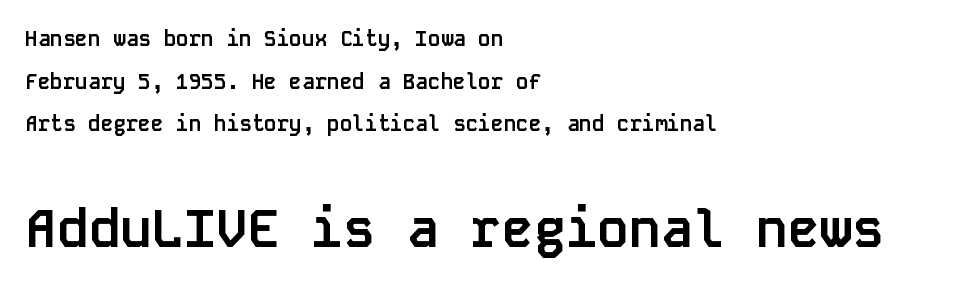
The font family rendered here belongs to the sans-serif group. Is there much room between lines? Yes — plenty of vertical air separates them. Letters rest on an invisible, unmarked baseline. In terms of weight, the rendering is a true, heavy bold.
